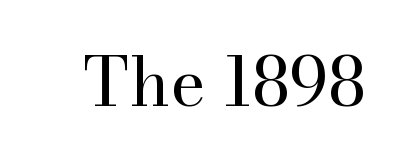
{"serif": "yes", "italic": "no", "bold": "no", "weight": "regular", "width": "normal", "stroke_contrast": "high", "x_height": "small", "monospaced": "no", "underline": "no", "letter_spacing": "normal", "letter_spacing_em": 0.0, "glyph_px": 68}
